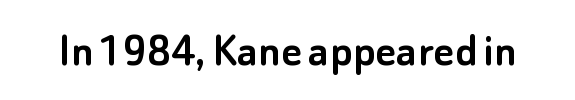
Q: Is the text italic (slanted)? A: No, it is upright.
Q: Is the typeface a serif or a sans-serif typeface? A: Sans-serif.
Q: Is the text underlined? A: No.
Q: Is the spacing between letters normal or unusually wide? A: Normal.
Q: Width (condensed, normal, or wide)? A: Normal.
Q: Stroke contrast? A: Low.
Q: x-height? A: Small.
Q: Monospaced? A: No.
